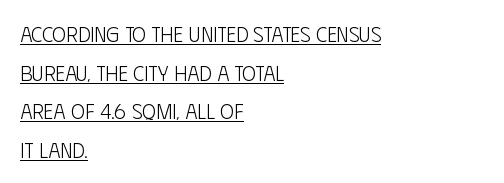
The image shows 21 px text type, upright; set left-aligned, line spacing 1.84x, normal letter spacing, underlined.
